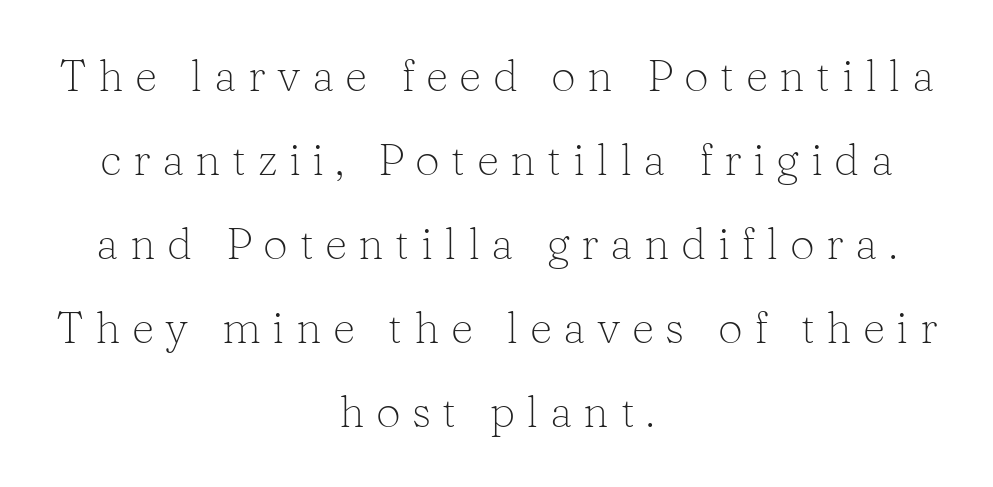
The image shows 44 px light serif type, upright; set centered, loose line spacing (1.91x), unusually wide letter spacing (+0.26 em), not underlined; low stroke contrast and a medium x-height.
